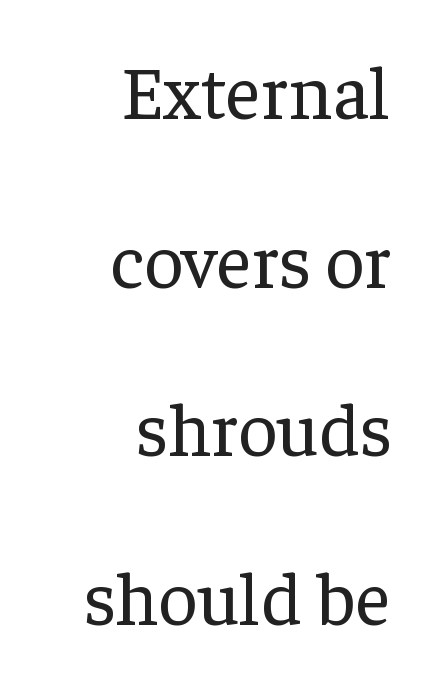
Q: Is the text bold? A: No.
Q: Is the text italic (slanted)? A: No, it is upright.
Q: Is the typeface a serif or a sans-serif typeface? A: Serif.
Q: Is the text underlined? A: No.
Q: How is the paragraph aligned? A: Right-aligned.
Q: Is the spacing between letters normal or unusually wide? A: Normal.
Q: Is the spacing between lines tight, normal or loose? A: Loose.
Q: Width (condensed, normal, or wide)? A: Normal.
Q: Stroke contrast? A: Low.
Q: x-height? A: Medium.
Q: Monospaced? A: No.
